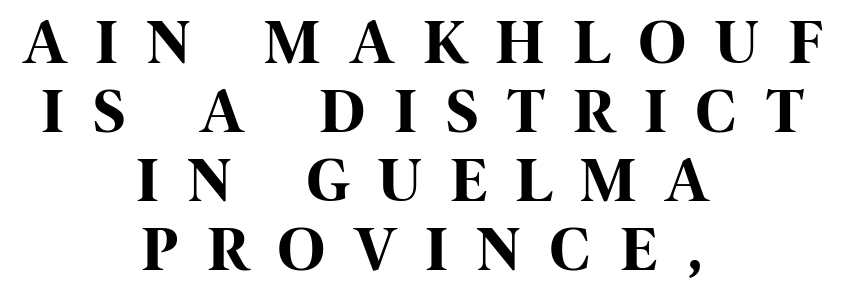
Q: Is the text bold? A: Yes.
Q: Is the text italic (slanted)? A: No, it is upright.
Q: Is the typeface a serif or a sans-serif typeface? A: Sans-serif.
Q: Is the text underlined? A: No.
Q: How is the paragraph aligned? A: Centered.
Q: Is the spacing between letters normal or unusually wide? A: Unusually wide.
Q: Is the spacing between lines tight, normal or loose? A: Tight.
Q: Width (condensed, normal, or wide)? A: Condensed.
Q: Stroke contrast? A: High.
Q: x-height? A: Large.
Q: Monospaced? A: No.
